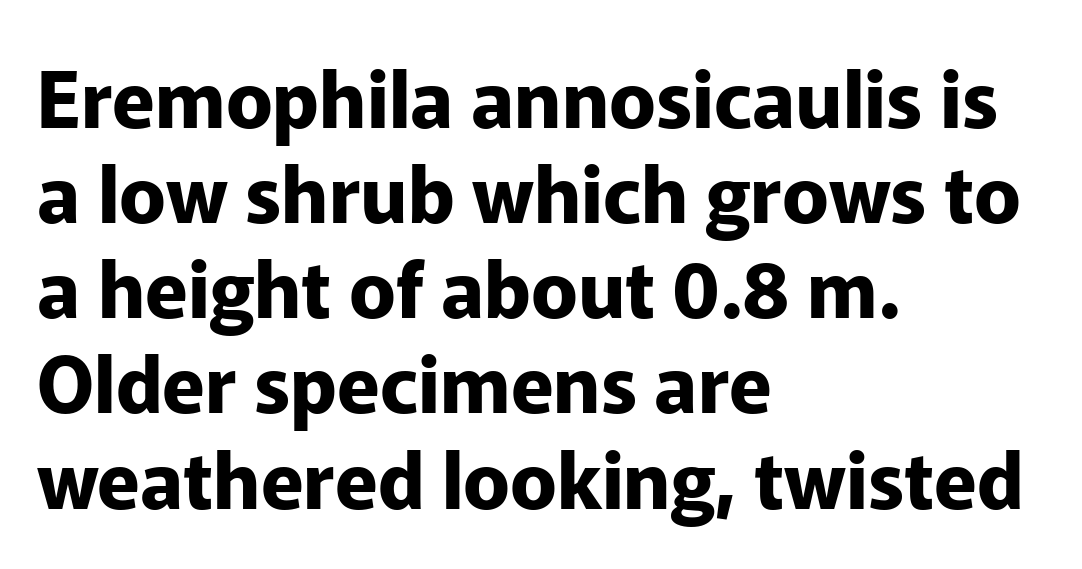
Think of a printed novel: that variable character pitch is what you see here. Visually the block forms a straight wall on the left and a jagged coastline on the right. Nobody touched the tracking dial on this one. Strokes here are thick enough to call this a true bold. No feet cap the strokes, marking this as sans-serif type. Underline: absent.
